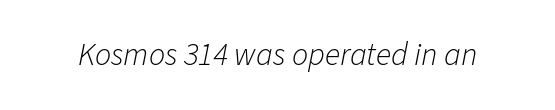
Q: Is the text bold? A: No.
Q: Is the text italic (slanted)? A: Yes, it leans right by about 11 degrees.
Q: Is the text underlined? A: No.
Q: Is the spacing between letters normal or unusually wide? A: Normal.
Q: Width (condensed, normal, or wide)? A: Normal.
Q: Stroke contrast? A: Low.
Q: x-height? A: Medium.
Q: Monospaced? A: No.
